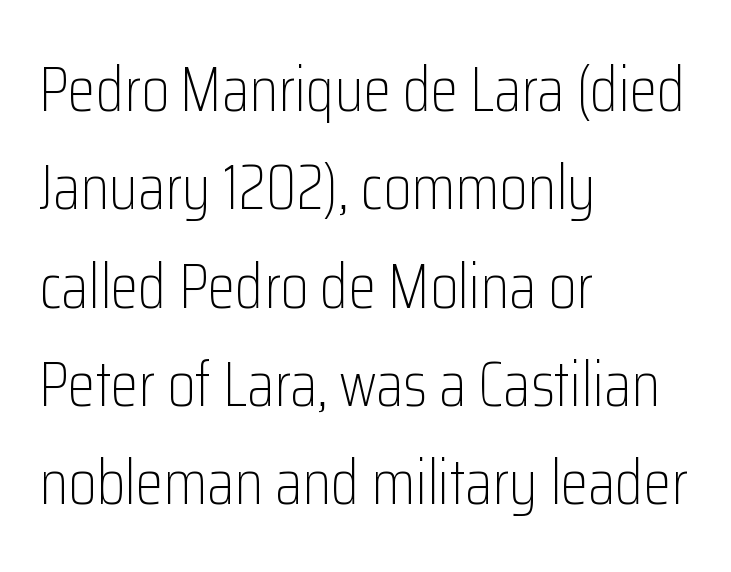
The image shows 63 px light, condensed sans-serif type, upright; set left-aligned, normal line spacing (1.56x), normal letter spacing, not underlined; low stroke contrast and a medium x-height.
